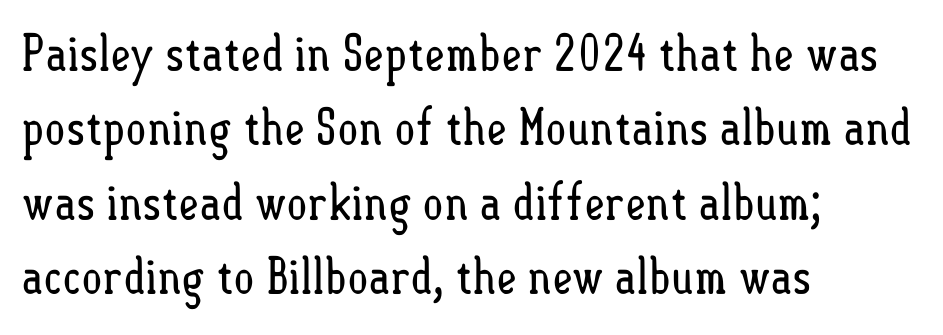
The image shows 50 px regular-weight, condensed type, upright; set left-aligned, normal line spacing (1.49x), normal letter spacing, not underlined; low stroke contrast and a small x-height.
